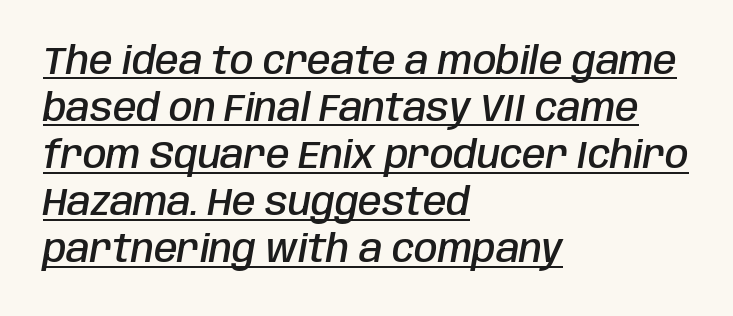
Q: Is the text bold? A: Semi-bold.
Q: Is the text italic (slanted)? A: Yes, it leans right by about 10 degrees.
Q: Is the text underlined? A: Yes.
Q: How is the paragraph aligned? A: Left-aligned.
Q: Is the spacing between letters normal or unusually wide? A: Normal.
Q: Width (condensed, normal, or wide)? A: Condensed.
Q: Stroke contrast? A: Low.
Q: x-height? A: Large.
Q: Monospaced? A: No.
